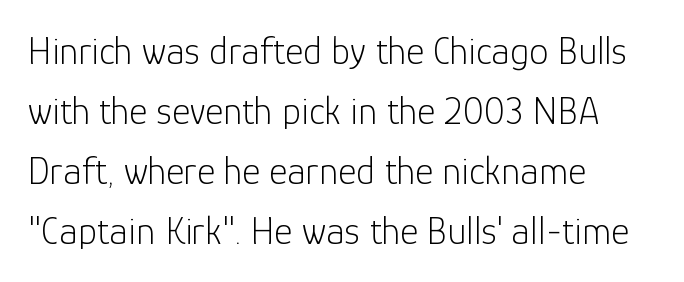
{"serif": "no", "italic": "no", "bold": "no", "weight": "light", "width": "normal", "stroke_contrast": "low", "x_height": "medium", "monospaced": "no", "underline": "no", "align": "left", "line_spacing": "normal", "line_spacing_ratio": 1.54, "letter_spacing": "normal", "letter_spacing_em": 0.0, "glyph_px": 39}
